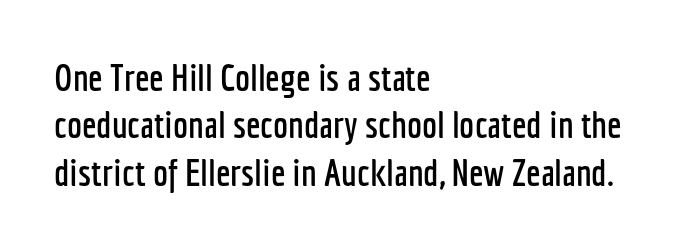
{"serif": "no", "italic": "no", "width": "condensed", "stroke_contrast": "low", "x_height": "medium", "monospaced": "no", "underline": "no", "align": "left", "line_spacing": "normal", "line_spacing_ratio": 1.25, "letter_spacing": "normal", "letter_spacing_em": 0.0, "glyph_px": 38}
